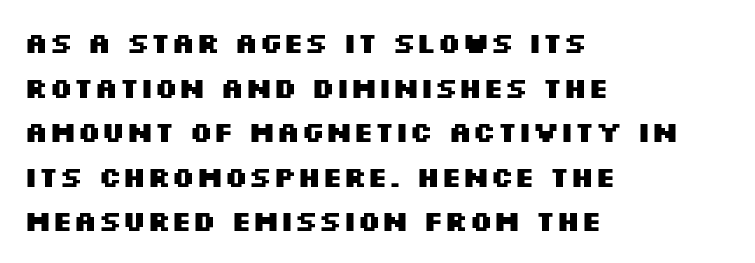
{"serif": "no", "italic": "no", "bold": "yes", "weight": "heavy", "width": "wide", "stroke_contrast": "medium", "x_height": "large", "monospaced": "no", "underline": "no", "align": "left", "line_spacing": "normal", "line_spacing_ratio": 1.59, "letter_spacing": "normal", "letter_spacing_em": 0.0, "glyph_px": 28}
